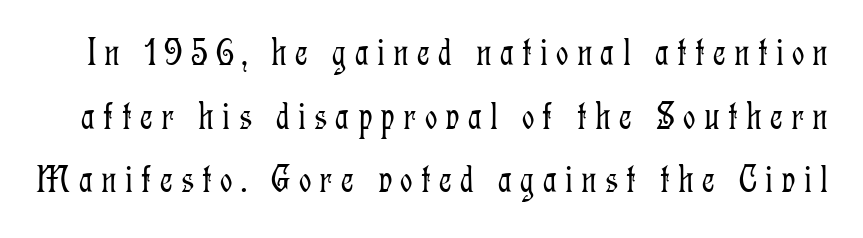
The image shows 39 px light, condensed serif type, upright; set normal line spacing (1.63x), unusually wide letter spacing (+0.21 em), not underlined; low stroke contrast and a medium x-height.
